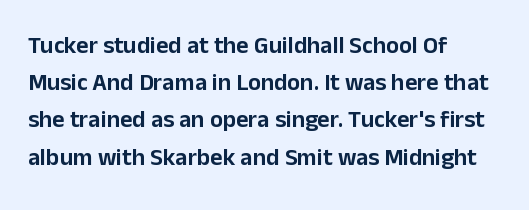
{"italic": "no", "underline": "no", "align": "left", "line_spacing": "normal", "line_spacing_ratio": 1.55, "letter_spacing": "normal", "letter_spacing_em": 0.0, "glyph_px": 24}
